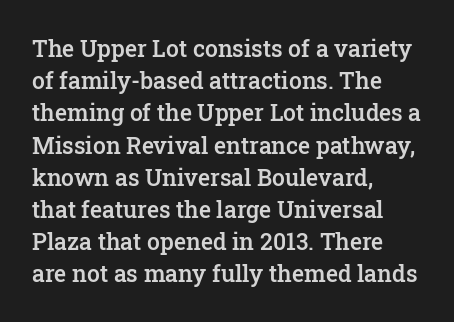
The image shows 23 px text type, upright; set left-aligned, normal line spacing (1.4x), normal letter spacing, not underlined.
